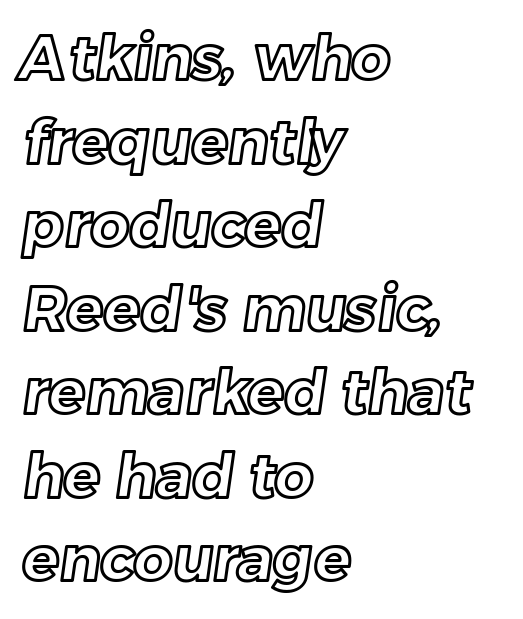
{"width": "normal", "x_height": "medium", "monospaced": "no", "underline": "no", "align": "left", "line_spacing": "normal", "line_spacing_ratio": 1.37, "letter_spacing": "normal", "letter_spacing_em": 0.0, "glyph_px": 61}
